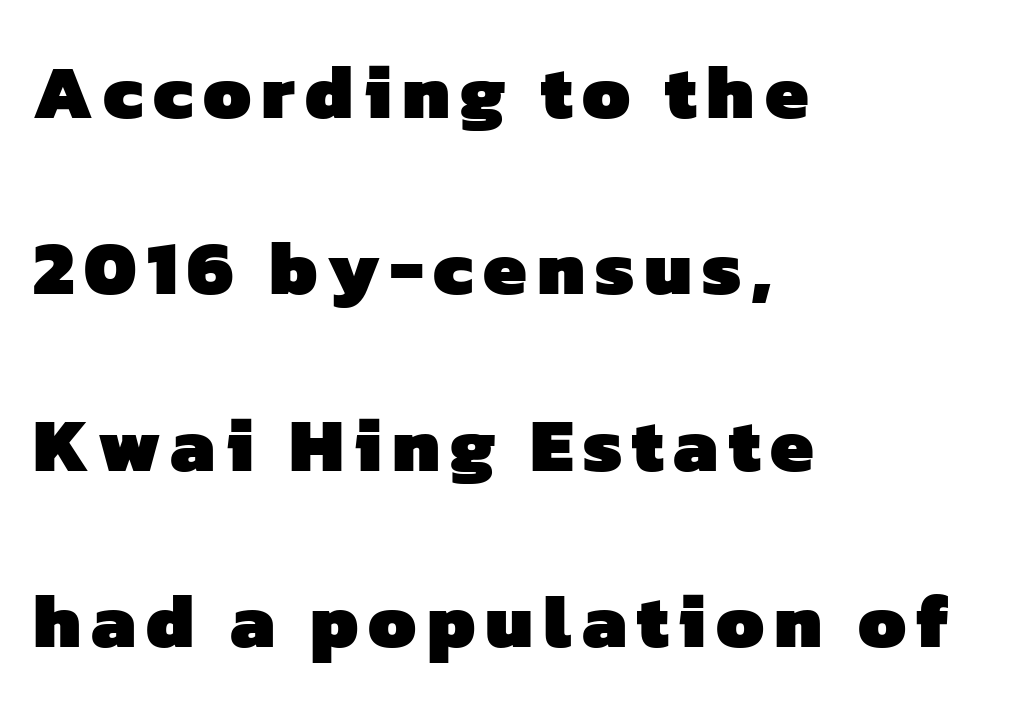
{"serif": "no", "bold": "yes", "weight": "heavy", "width": "normal", "stroke_contrast": "low", "x_height": "medium", "monospaced": "no", "underline": "no", "align": "left", "line_spacing": "loose", "line_spacing_ratio": 2.29, "glyph_px": 77}
